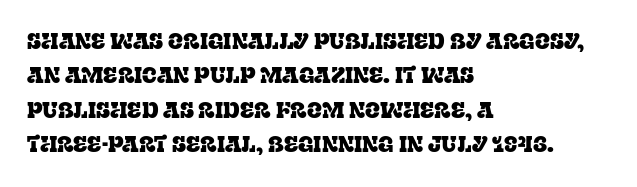
The image shows 22 px text type, upright; set left-aligned, normal line spacing (1.56x), normal letter spacing, not underlined.
